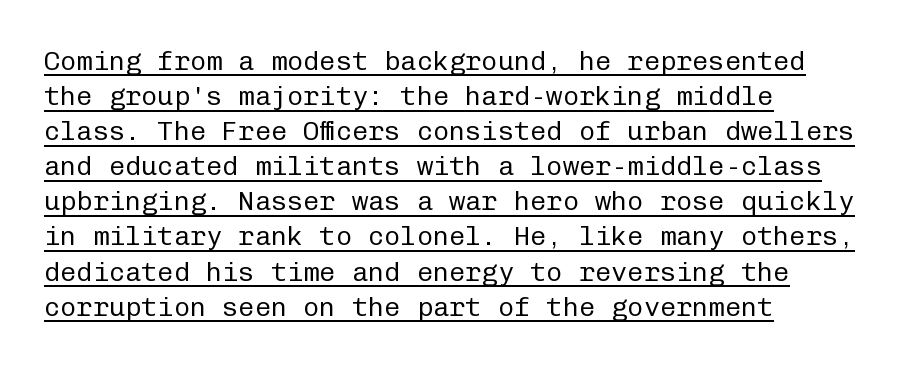
Teacher's note: observe the even left margin — that is flush-left alignment. Decoration check: the copy is underlined. The line-height multiplier appears to be the usual default. You could call the tracking neutral — neither tight nor loose. A light-to-regular cut is what we see here. A roman cut, with each character standing at attention.
